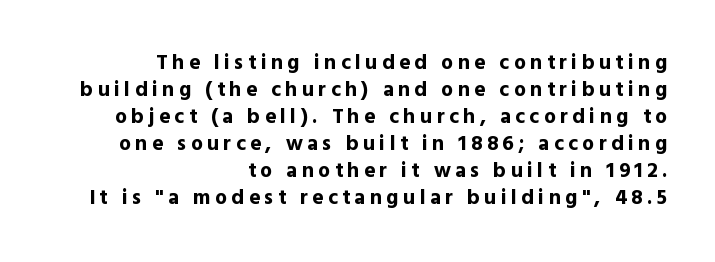
Strokes here are thick enough to call this a true bold. The zone under the glyphs is completely vacant. Substantial extra tracking has been applied to these lines. Is there much room between lines? A standard amount, neither cramped nor airy. Italic? Not at all — the glyphs are vertical. A student would call this right alignment; a typographer would say flush right, rag left.
